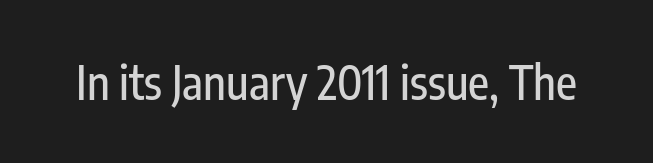
The image shows 46 px condensed sans-serif type, upright; set normal letter spacing, not underlined; low stroke contrast and a medium x-height.
